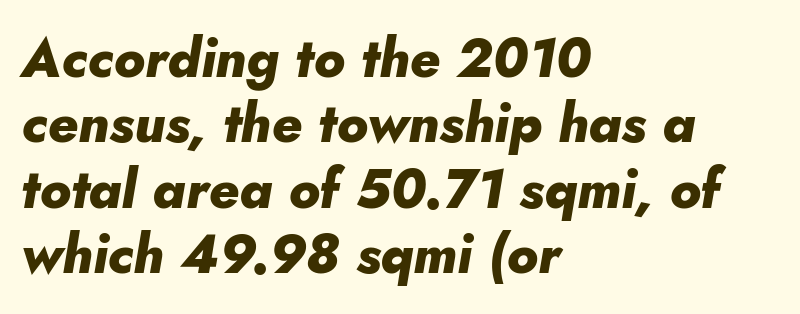
Q: Is the text bold? A: Yes.
Q: Is the text italic (slanted)? A: Yes, it leans right by about 10 degrees.
Q: Is the text underlined? A: No.
Q: How is the paragraph aligned? A: Left-aligned.
Q: Is the spacing between letters normal or unusually wide? A: Normal.
Q: Width (condensed, normal, or wide)? A: Normal.
Q: Stroke contrast? A: Low.
Q: x-height? A: Small.
Q: Monospaced? A: No.
